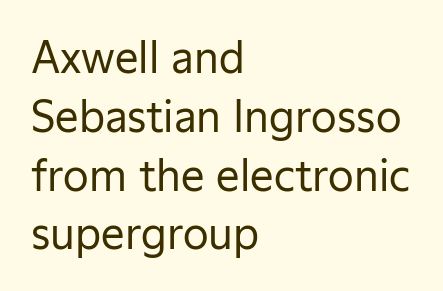
Nobody touched the tracking dial on this one. What kind of face is this? One without serifs — a sans. Do the letters lean? They stand straight. Whoever set this chose a conventional vertical rhythm. The setting favours the left margin, as ordinary paragraphs usually do.
